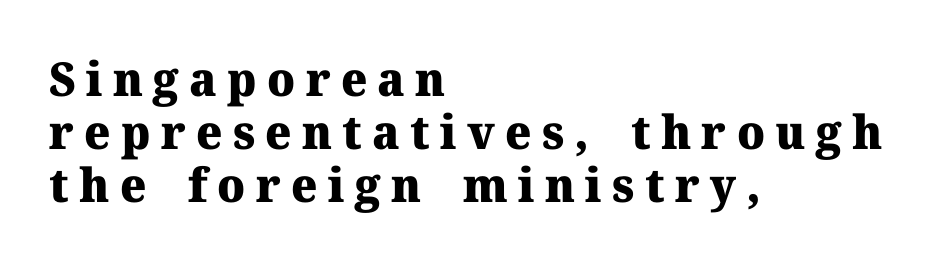
Q: Is the text bold? A: Yes.
Q: Is the text italic (slanted)? A: No, it is upright.
Q: Is the typeface a serif or a sans-serif typeface? A: Serif.
Q: Is the text underlined? A: No.
Q: How is the paragraph aligned? A: Left-aligned.
Q: Is the spacing between letters normal or unusually wide? A: Unusually wide.
Q: Is the spacing between lines tight, normal or loose? A: Tight.
Q: Width (condensed, normal, or wide)? A: Normal.
Q: Stroke contrast? A: Medium.
Q: x-height? A: Medium.
Q: Monospaced? A: No.
